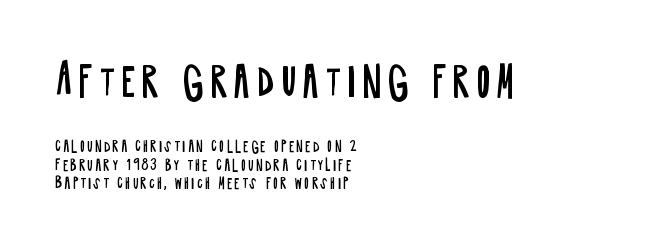
Q: Is the text bold? A: No.
Q: Is the text italic (slanted)? A: No, it is upright.
Q: Is the typeface a serif or a sans-serif typeface? A: Sans-serif.
Q: Is the text underlined? A: No.
Q: How is the paragraph aligned? A: Left-aligned.
Q: Is the spacing between lines tight, normal or loose? A: Normal.
Q: Which block of text is set in a larger size, the first (top) or the second (bottom)? A: The first (top) one.
Q: Width (condensed, normal, or wide)? A: Condensed.
Q: Stroke contrast? A: Low.
Q: x-height? A: Large.
Q: Monospaced? A: No.
